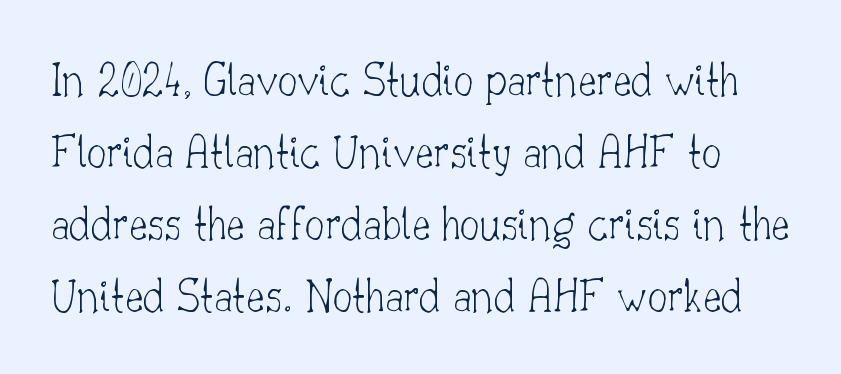
{"serif": "yes", "italic": "no", "bold": "no", "weight": "thin", "width": "normal", "stroke_contrast": "low", "x_height": "small", "monospaced": "no", "underline": "no", "line_spacing": "normal", "line_spacing_ratio": 1.47, "letter_spacing": "normal", "letter_spacing_em": 0.0, "glyph_px": 49}
